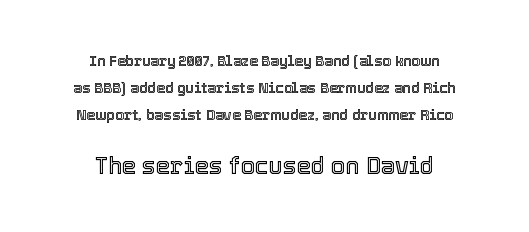
{"italic": "no", "underline": "no", "align": "center", "line_spacing": "loose", "line_spacing_ratio": 1.94, "letter_spacing": "normal", "letter_spacing_em": 0.0, "larger_block": "second", "size_ratio": 1.64, "glyph_px": 23}
